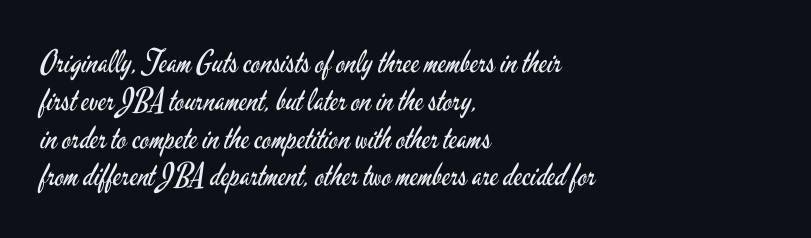
The image shows 31 px regular-weight, condensed sans-serif type; set left-aligned, line spacing 1.22x, normal letter spacing, not underlined; low stroke contrast and a small x-height.
